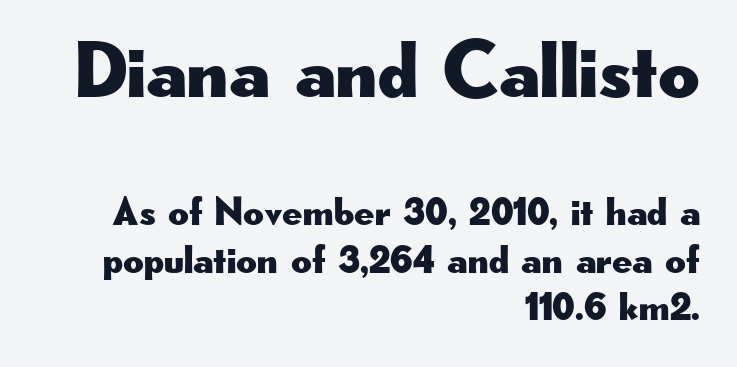
{"serif": "no", "italic": "no", "width": "wide", "stroke_contrast": "low", "x_height": "small", "monospaced": "no", "underline": "no", "align": "right", "line_spacing_ratio": 1.18, "letter_spacing": "normal", "letter_spacing_em": 0.0, "larger_block": "first", "size_ratio": 2.0, "glyph_px": 80}
